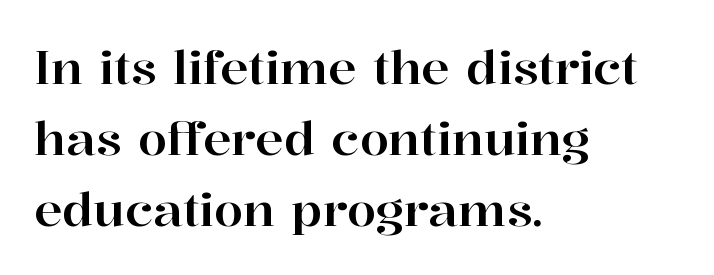
Q: Is the text italic (slanted)? A: No, it is upright.
Q: Is the typeface a serif or a sans-serif typeface? A: Serif.
Q: Is the text underlined? A: No.
Q: How is the paragraph aligned? A: Left-aligned.
Q: Is the spacing between letters normal or unusually wide? A: Normal.
Q: Is the spacing between lines tight, normal or loose? A: Normal.
Q: Width (condensed, normal, or wide)? A: Normal.
Q: Stroke contrast? A: High.
Q: x-height? A: Medium.
Q: Monospaced? A: No.
